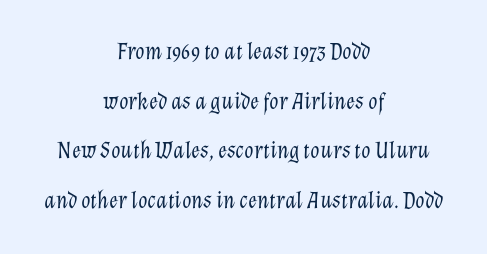
Is the stroke heavy? The answer is a plain regular-or-lighter. This sample is center-justified, so both line endings float freely. Check under the words: just untouched page. Rendered with sloped, italic letterforms. Regarding leading, the lines here are spaced well apart. The letterforms sit shoulder to shoulder at normal distance.
